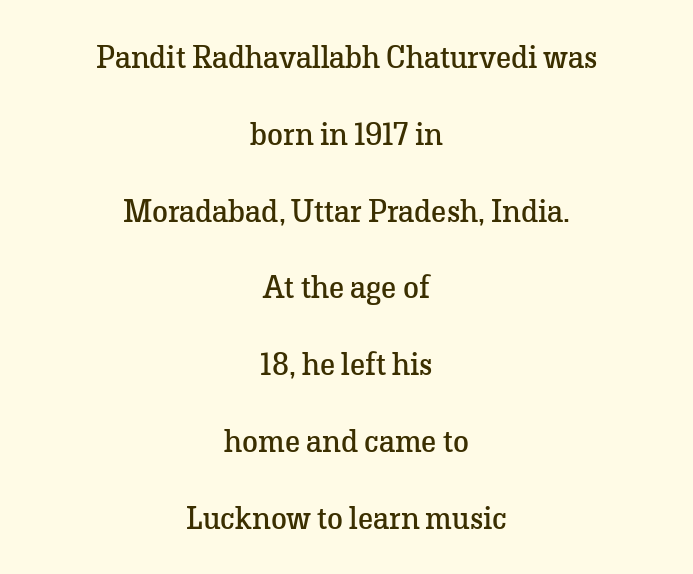
The image shows 32 px regular-weight serif type, upright; set centered, loose line spacing (2.4x), normal letter spacing, not underlined; low stroke contrast and a medium x-height.
